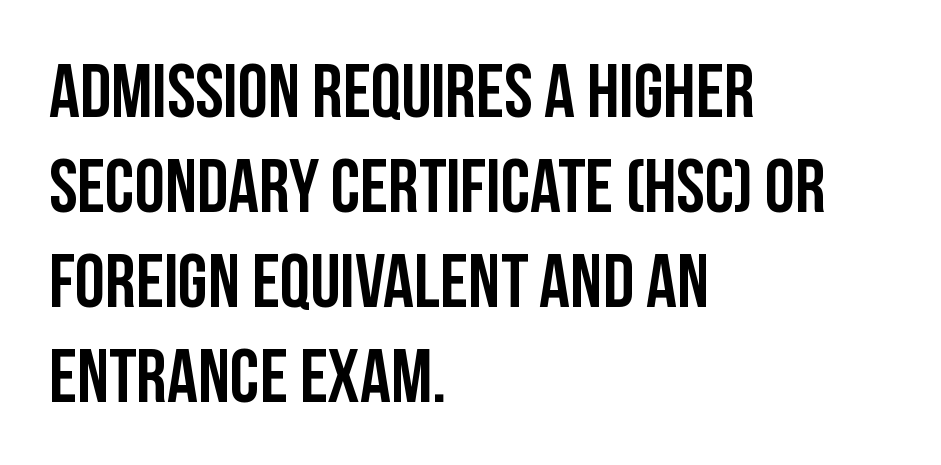
{"serif": "no", "italic": "no", "width": "condensed", "stroke_contrast": "low", "x_height": "large", "monospaced": "no", "underline": "no", "align": "left", "line_spacing": "normal", "line_spacing_ratio": 1.25, "letter_spacing": "normal", "letter_spacing_em": 0.0, "glyph_px": 76}
